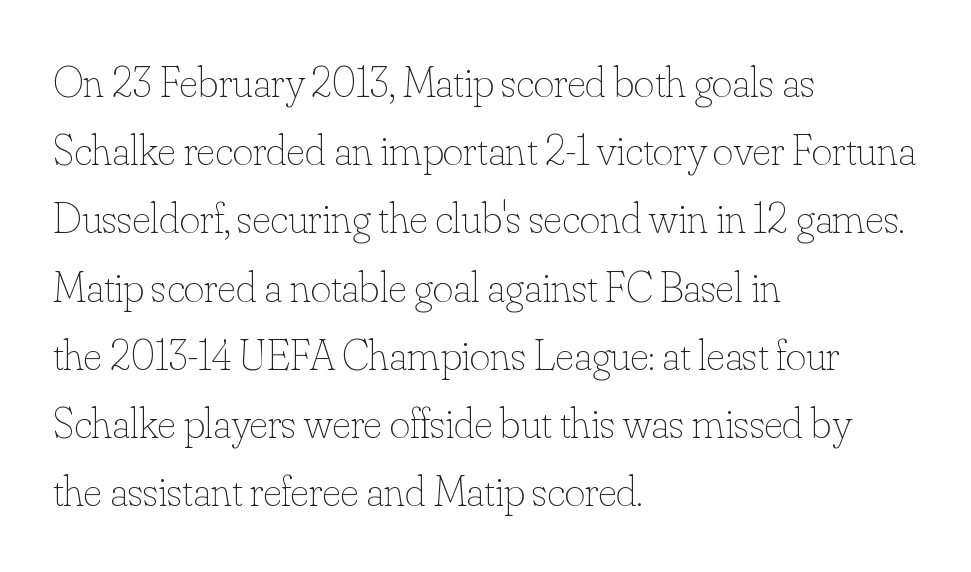
{"italic": "no", "bold": "no", "weight": "thin", "width": "normal", "stroke_contrast": "low", "x_height": "small", "monospaced": "no", "underline": "no", "align": "left", "line_spacing": "normal", "line_spacing_ratio": 1.55, "letter_spacing": "normal", "letter_spacing_em": 0.0, "glyph_px": 44}
